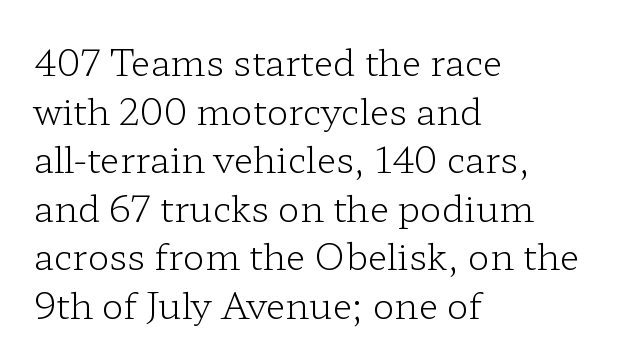
{"serif": "yes", "italic": "no", "bold": "no", "weight": "light", "width": "wide", "stroke_contrast": "low", "x_height": "medium", "monospaced": "no", "underline": "no", "align": "left", "line_spacing": "normal", "line_spacing_ratio": 1.35, "letter_spacing": "normal", "letter_spacing_em": 0.0, "glyph_px": 36}
